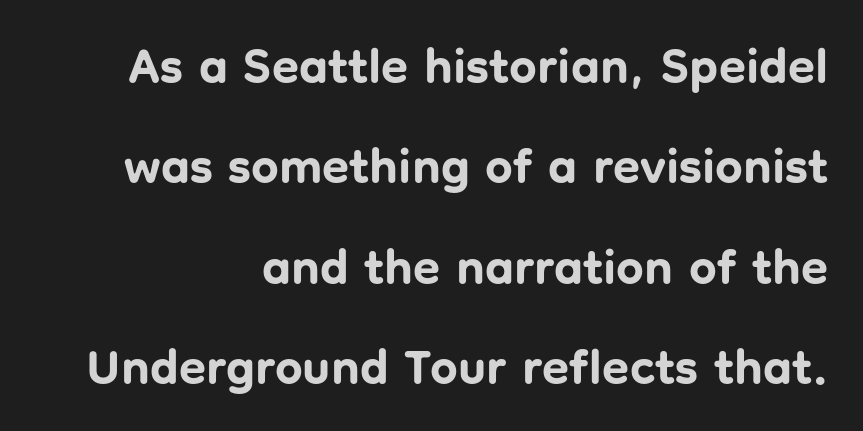
{"serif": "no", "italic": "no", "bold": "yes", "weight": "bold", "width": "normal", "stroke_contrast": "low", "x_height": "medium", "monospaced": "no", "underline": "no", "align": "right", "line_spacing": "loose", "line_spacing_ratio": 2.05, "letter_spacing": "normal", "letter_spacing_em": 0.0, "glyph_px": 49}
